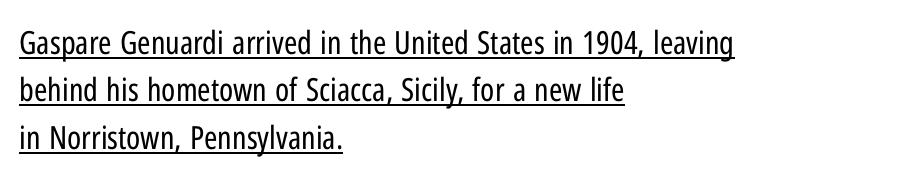
The image shows 32 px regular-weight, condensed sans-serif type, upright; set left-aligned, normal line spacing (1.48x), normal letter spacing, underlined; low stroke contrast and a medium x-height.
